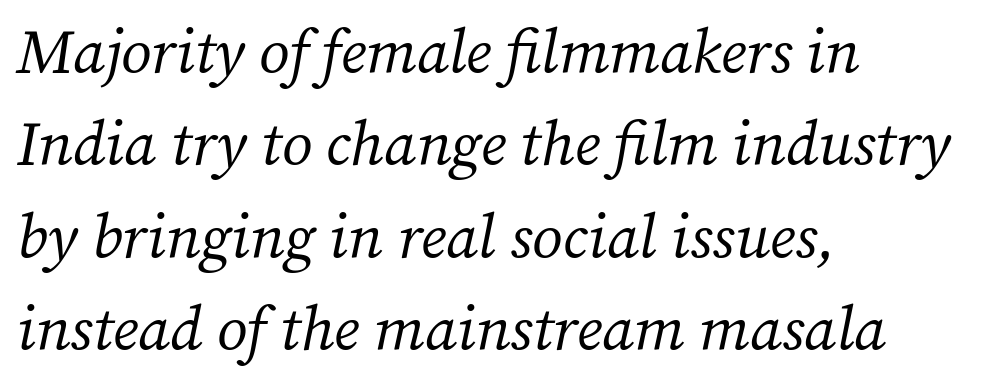
Q: Is the text bold? A: No.
Q: Is the text italic (slanted)? A: Yes, it leans right by about 12 degrees.
Q: Is the typeface a serif or a sans-serif typeface? A: Serif.
Q: Is the text underlined? A: No.
Q: How is the paragraph aligned? A: Left-aligned.
Q: Is the spacing between letters normal or unusually wide? A: Normal.
Q: Is the spacing between lines tight, normal or loose? A: Normal.
Q: Width (condensed, normal, or wide)? A: Normal.
Q: Stroke contrast? A: Medium.
Q: x-height? A: Medium.
Q: Monospaced? A: No.
